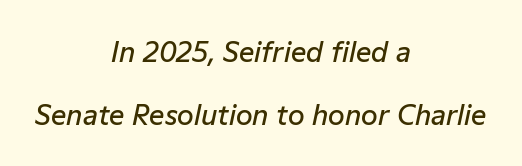
Inter-character spacing is left at the font's built-in metrics. This sample uses an oblique cut, with every glyph tilted off the vertical. Which margin do the lines hug? Neither — every line sits in the middle. Beneath every word, the page is bare.
